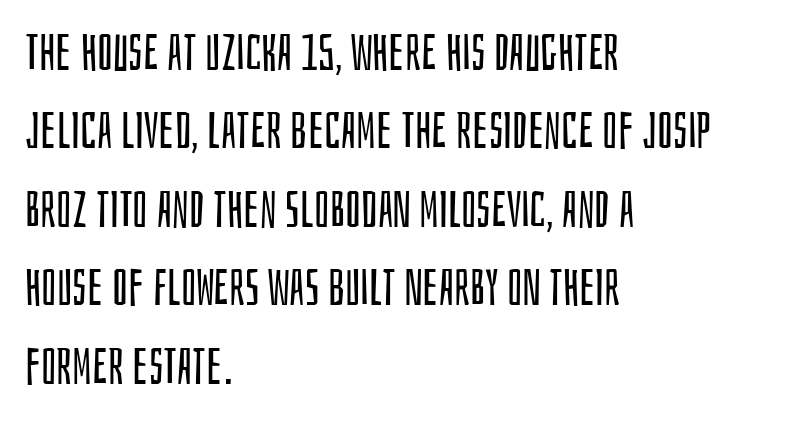
Letters rest on an invisible, unmarked baseline. Caption: standard tracking, unaltered. In terms of posture, this sample is upright. Horizontal bands of white between lines are of average thickness. The lines are quadded left. Stroke mass is kept to a normal reading level or below.
